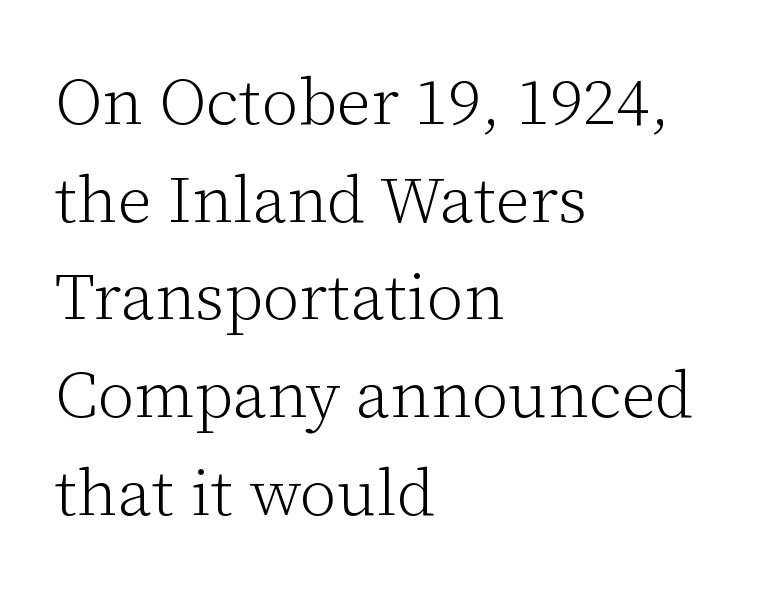
Decoration check: the copy has no underline. The gaps between neighbouring characters are ordinary and unremarkable. Think standard paragraph weight, or any step lighter than that. A classic flush-left, rag-right setting is used for this passage. The block of text has a typical density, with ordinary space between rows.
